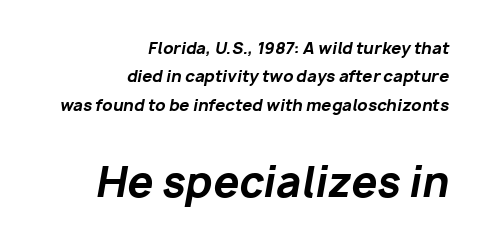
{"italic": "yes", "lean": "right", "slant_degrees": 10, "bold": "yes", "weight": "bold", "width": "normal", "stroke_contrast": "low", "x_height": "medium", "monospaced": "no", "underline": "no", "align": "right", "line_spacing_ratio": 1.78, "letter_spacing": "normal", "letter_spacing_em": 0.0, "larger_block": "second", "size_ratio": 2.56, "glyph_px": 41}
